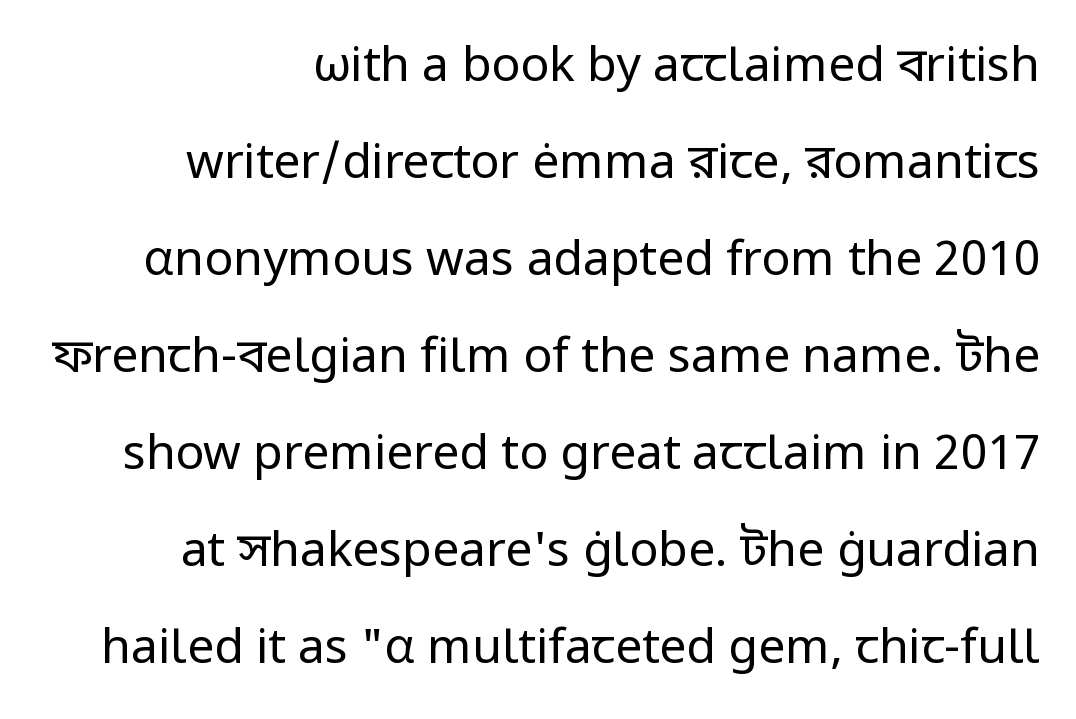
The image shows 48 px regular-weight sans-serif type, upright; set loose line spacing (2.02x), normal letter spacing, not underlined; low stroke contrast and a medium x-height.
